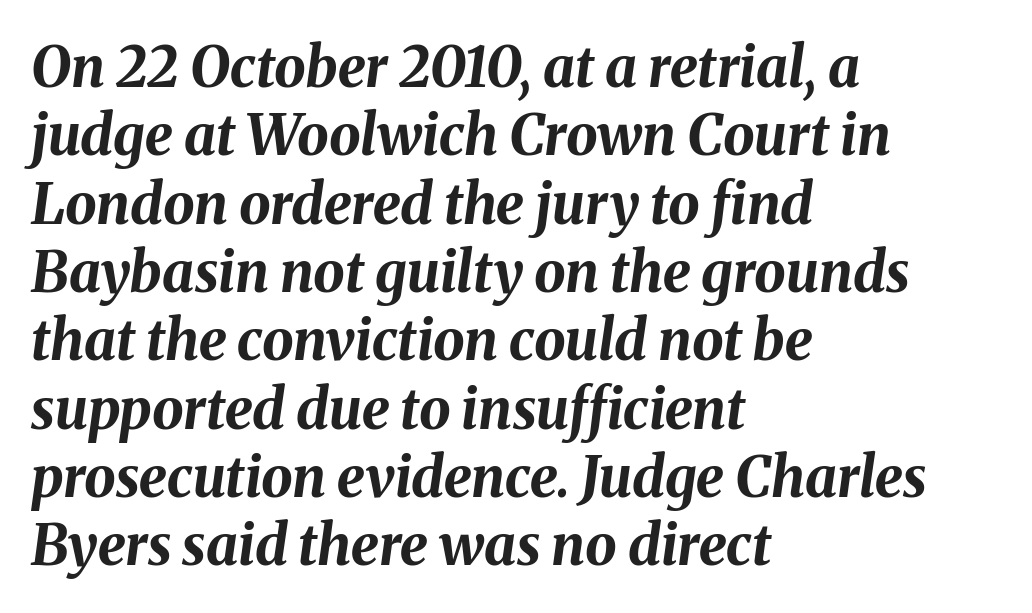
The image shows 56 px bold type, italic (leaning right); set left-aligned, line spacing 1.22x, normal letter spacing, not underlined; medium stroke contrast and a medium x-height.
